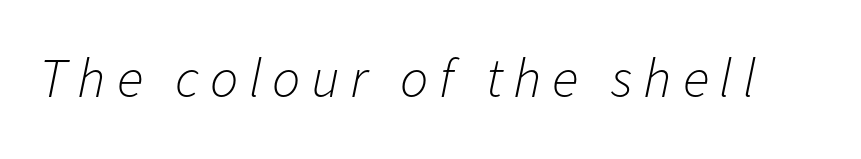
{"italic": "yes", "lean": "right", "slant_degrees": 11, "bold": "no", "weight": "light", "width": "normal", "stroke_contrast": "low", "x_height": "medium", "monospaced": "no", "underline": "no", "glyph_px": 56}
